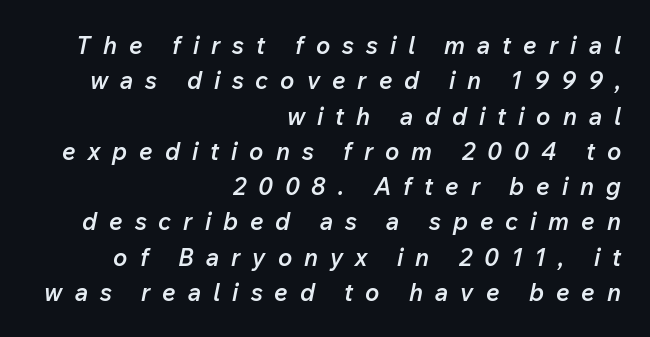
{"italic": "yes", "lean": "right", "slant_degrees": 12, "bold": "semi", "underline": "no", "align": "right", "line_spacing": "normal", "line_spacing_ratio": 1.47, "letter_spacing": "wide", "letter_spacing_em": 0.5, "glyph_px": 24}
